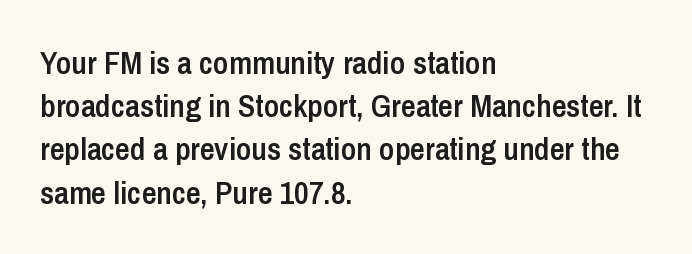
{"serif": "no", "italic": "no", "bold": "semi", "weight": "semibold", "width": "condensed", "stroke_contrast": "low", "x_height": "medium", "monospaced": "no", "underline": "no", "align": "left", "line_spacing": "normal", "line_spacing_ratio": 1.35, "letter_spacing": "normal", "letter_spacing_em": 0.0, "glyph_px": 32}
